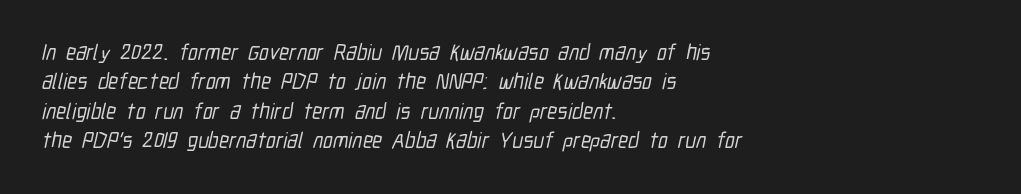
Q: Is the text underlined? A: No.
Q: How is the paragraph aligned? A: Left-aligned.
Q: Is the spacing between letters normal or unusually wide? A: Normal.
Q: Is the spacing between lines tight, normal or loose? A: Normal.
